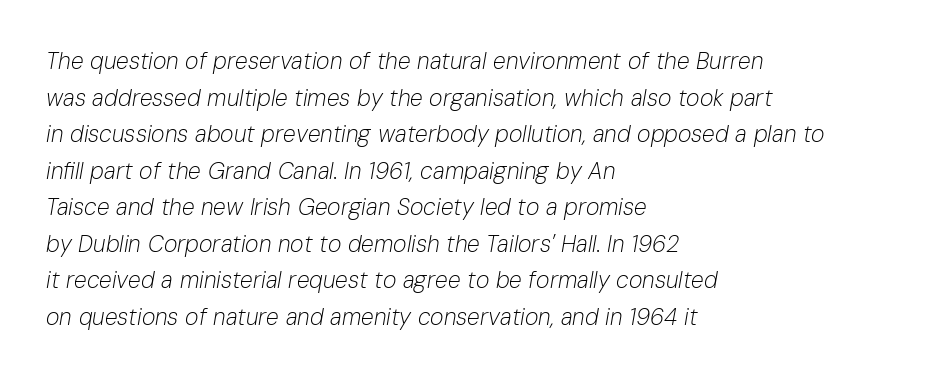
{"italic": "yes", "lean": "right", "slant_degrees": 10, "bold": "no", "underline": "no", "align": "left", "line_spacing": "normal", "line_spacing_ratio": 1.59, "letter_spacing": "normal", "letter_spacing_em": 0.0, "glyph_px": 23}
